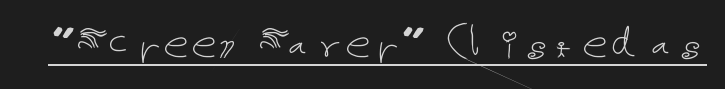
{"italic": "no", "bold": "no", "weight": "thin", "width": "normal", "stroke_contrast": "low", "x_height": "medium", "underline": "yes", "letter_spacing": "normal", "letter_spacing_em": 0.0, "glyph_px": 50}
